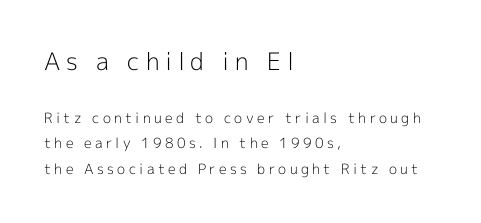
Q: Is the text bold? A: No.
Q: Is the text italic (slanted)? A: No, it is upright.
Q: Is the text underlined? A: No.
Q: How is the paragraph aligned? A: Left-aligned.
Q: Is the spacing between letters normal or unusually wide? A: Unusually wide.
Q: Which block of text is set in a larger size, the first (top) or the second (bottom)? A: The first (top) one.
